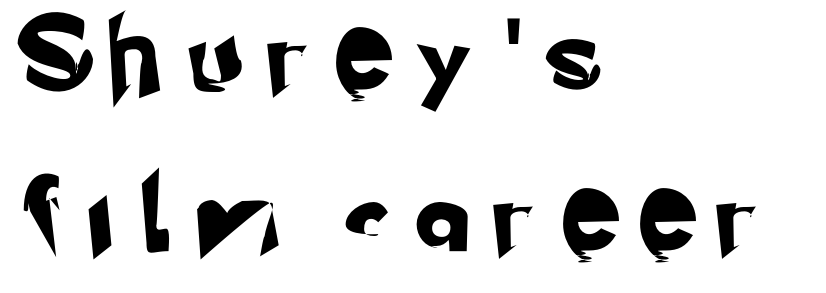
Interline gaps are noticeably wide in this sample. Teacher's note: observe the even left margin — that is flush-left alignment. This sample has the flowing, uneven cadence of proportional lettering. The passage shown has open, widely tracked lettering throughout.
